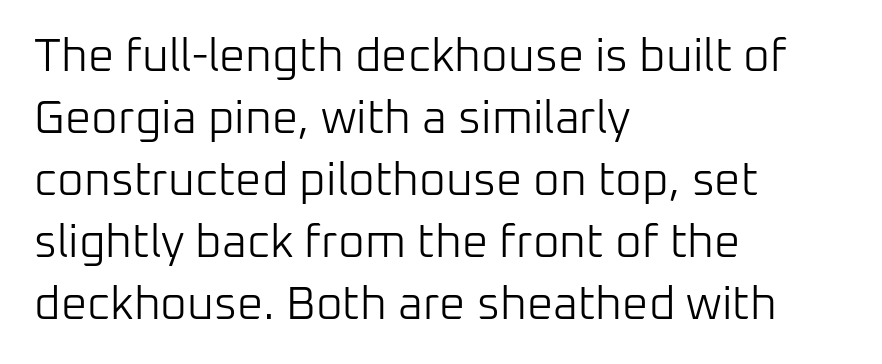
The image shows 46 px light sans-serif type, upright; set left-aligned, normal line spacing (1.35x), normal letter spacing, not underlined; low stroke contrast and a medium x-height.
